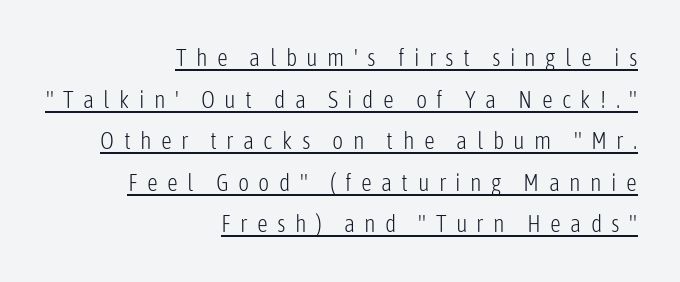
Q: Is the text bold? A: No.
Q: Is the text italic (slanted)? A: No, it is upright.
Q: Is the text underlined? A: Yes.
Q: How is the paragraph aligned? A: Right-aligned.
Q: Is the spacing between letters normal or unusually wide? A: Unusually wide.
